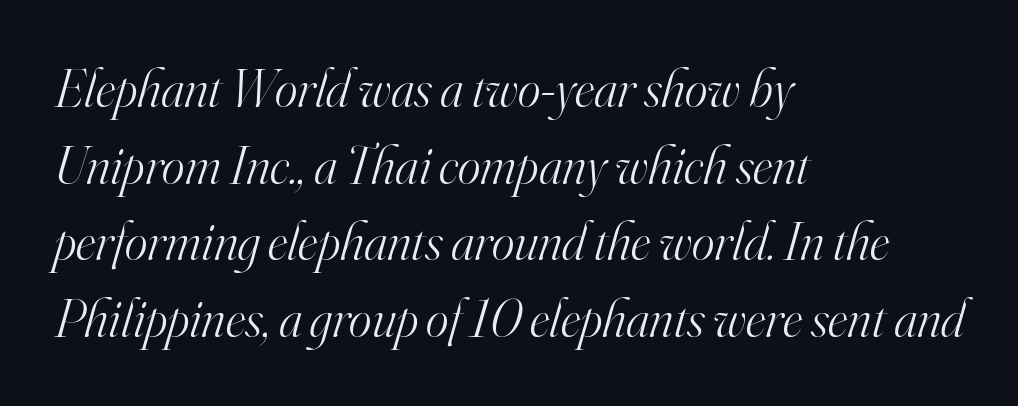
{"serif": "yes", "italic": "yes", "lean": "right", "slant_degrees": 16, "bold": "no", "weight": "light", "width": "normal", "stroke_contrast": "high", "x_height": "small", "monospaced": "no", "underline": "no", "align": "left", "line_spacing": "normal", "line_spacing_ratio": 1.42, "letter_spacing": "normal", "letter_spacing_em": 0.0, "glyph_px": 54}
